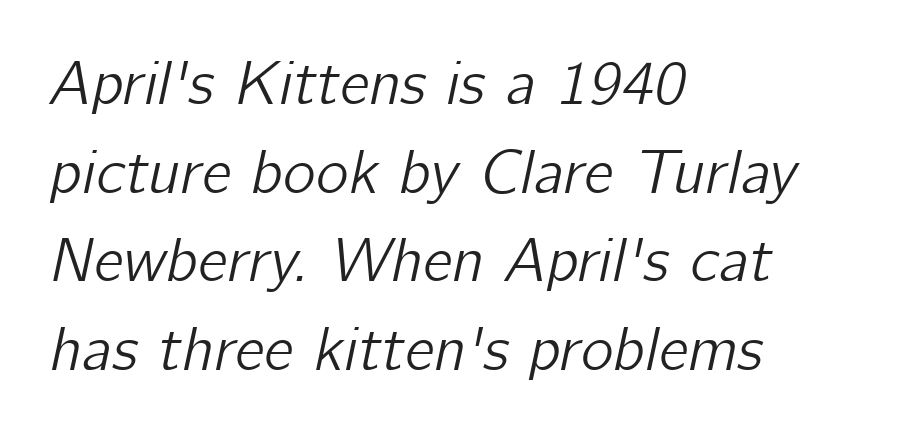
The passage shown leans; its letterforms are oblique. Character widths vary here, with narrow letters taking less room than wide ones. Observe the ordinary spacing: letters are neighbours, not strangers. The foot of each line stays bare and open. Horizontal alignment here is leftward, the default for most running prose.
